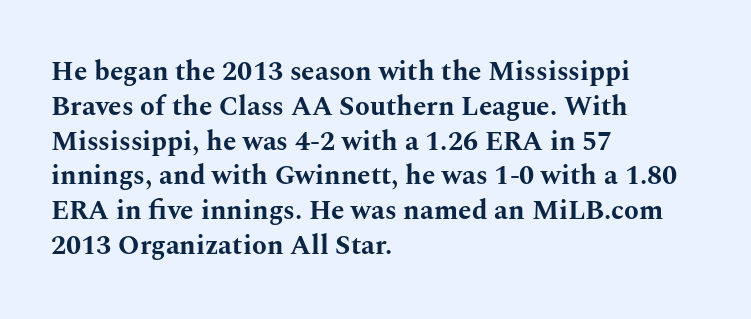
The image shows 27 px bold type, upright; set left-aligned, normal line spacing (1.29x), normal letter spacing, not underlined.
